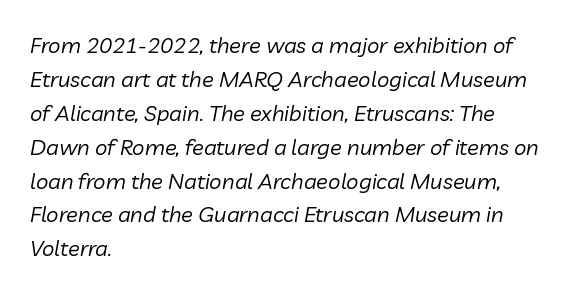
The image shows 22 px text type, italic (leaning right); set left-aligned, normal line spacing (1.54x), normal letter spacing, not underlined.
